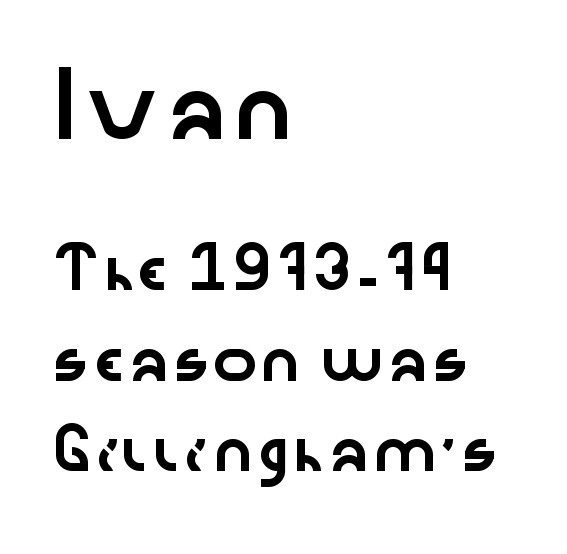
Q: Is the text italic (slanted)? A: No, it is upright.
Q: Is the typeface a serif or a sans-serif typeface? A: Sans-serif.
Q: Is the text underlined? A: No.
Q: How is the paragraph aligned? A: Left-aligned.
Q: Is the spacing between letters normal or unusually wide? A: Normal.
Q: Is the spacing between lines tight, normal or loose? A: Loose.
Q: Which block of text is set in a larger size, the first (top) or the second (bottom)? A: The first (top) one.
Q: Width (condensed, normal, or wide)? A: Wide.
Q: Stroke contrast? A: Low.
Q: x-height? A: Medium.
Q: Monospaced? A: No.
